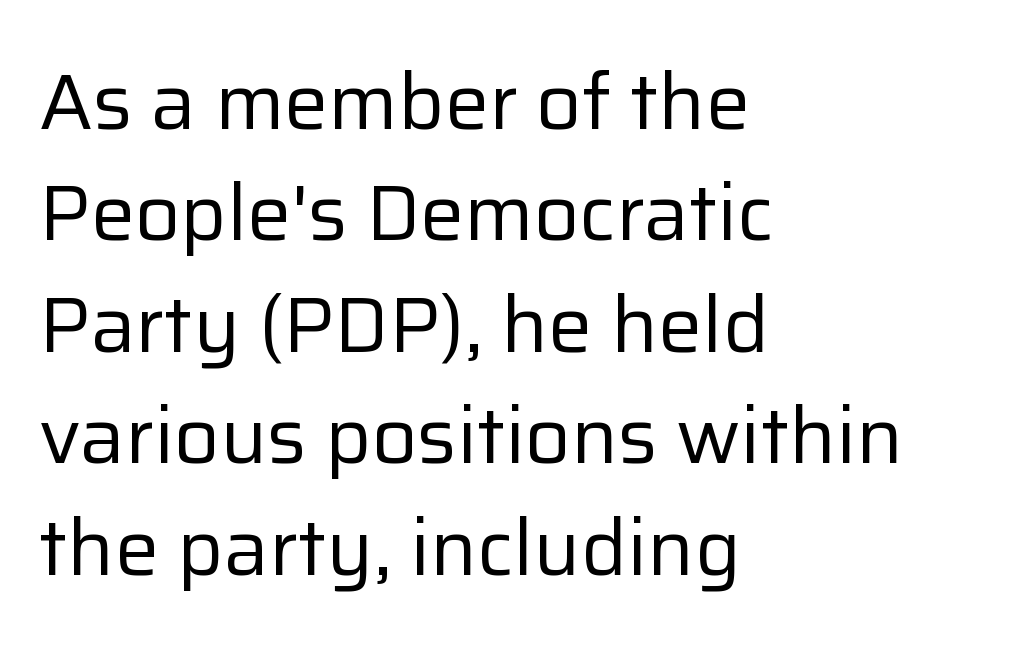
{"serif": "no", "italic": "no", "bold": "no", "weight": "regular", "width": "normal", "stroke_contrast": "low", "x_height": "medium", "monospaced": "no", "underline": "no", "align": "left", "line_spacing": "normal", "line_spacing_ratio": 1.41, "letter_spacing": "normal", "letter_spacing_em": 0.0, "glyph_px": 79}
